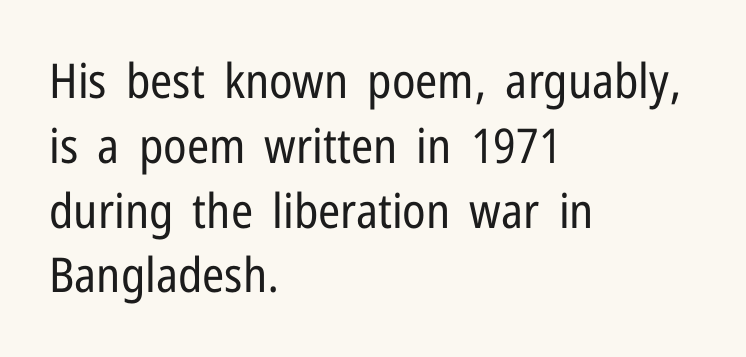
{"serif": "no", "italic": "no", "bold": "no", "weight": "regular", "width": "condensed", "stroke_contrast": "low", "x_height": "medium", "monospaced": "no", "underline": "no", "align": "left", "line_spacing": "normal", "line_spacing_ratio": 1.35, "letter_spacing": "normal", "letter_spacing_em": 0.0, "glyph_px": 48}
